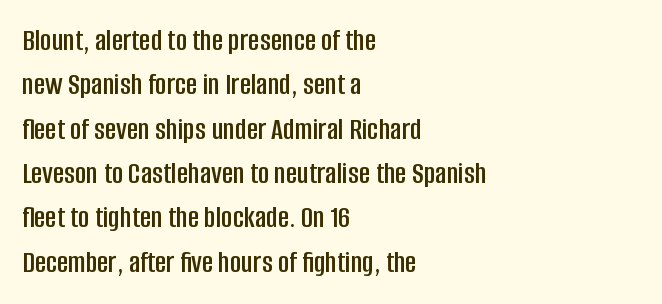
Interline gaps are of average width in this sample. Tracking here is standard; glyphs follow each other at the usual distance. Grotesque or geometric, the face here clearly has no serifs. Proportional: the letters do not fall into vertical columns. A student would call this left alignment; a typographer would say flush left, rag right. A clean baseline with only descenders dipping below it.
